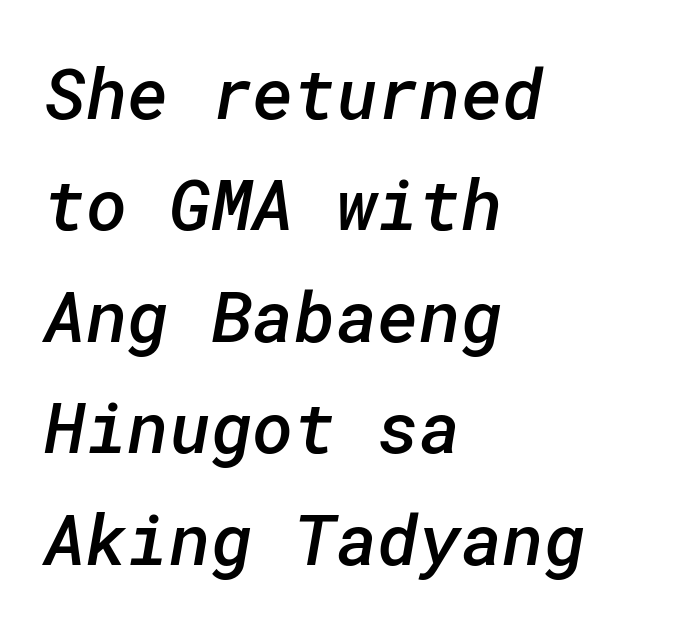
Q: Is the text bold? A: Semi-bold.
Q: Is the typeface a serif or a sans-serif typeface? A: Sans-serif.
Q: Is the text underlined? A: No.
Q: How is the paragraph aligned? A: Left-aligned.
Q: Is the spacing between letters normal or unusually wide? A: Normal.
Q: Is the spacing between lines tight, normal or loose? A: Normal.
Q: Width (condensed, normal, or wide)? A: Normal.
Q: Stroke contrast? A: Low.
Q: x-height? A: Medium.
